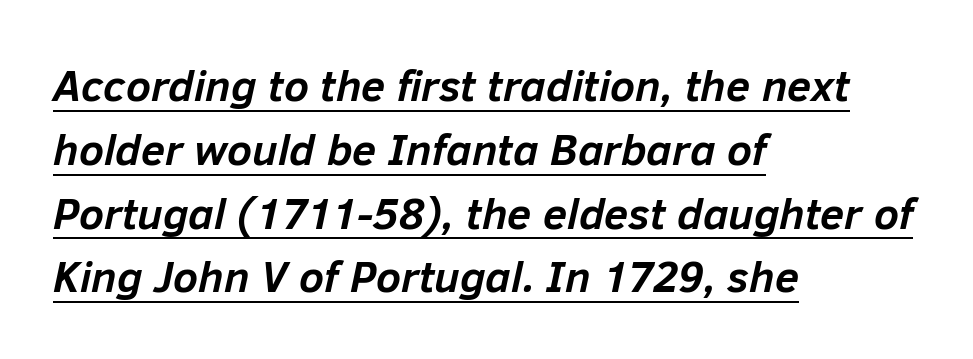
The image shows 44 px semibold type, italic (leaning right); set left-aligned, normal line spacing (1.45x), normal letter spacing, underlined; low stroke contrast and a medium x-height.
